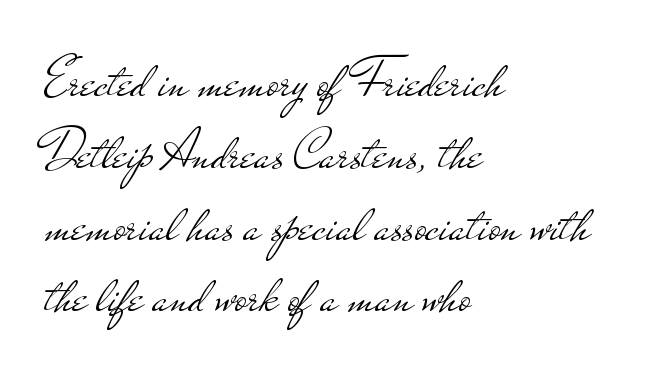
Q: Is the text bold? A: No.
Q: Is the text italic (slanted)? A: Yes.
Q: Is the typeface a serif or a sans-serif typeface? A: Sans-serif.
Q: Is the text underlined? A: No.
Q: How is the paragraph aligned? A: Left-aligned.
Q: Is the spacing between letters normal or unusually wide? A: Normal.
Q: Is the spacing between lines tight, normal or loose? A: Normal.
Q: Width (condensed, normal, or wide)? A: Wide.
Q: Stroke contrast? A: Low.
Q: x-height? A: Small.
Q: Monospaced? A: No.
